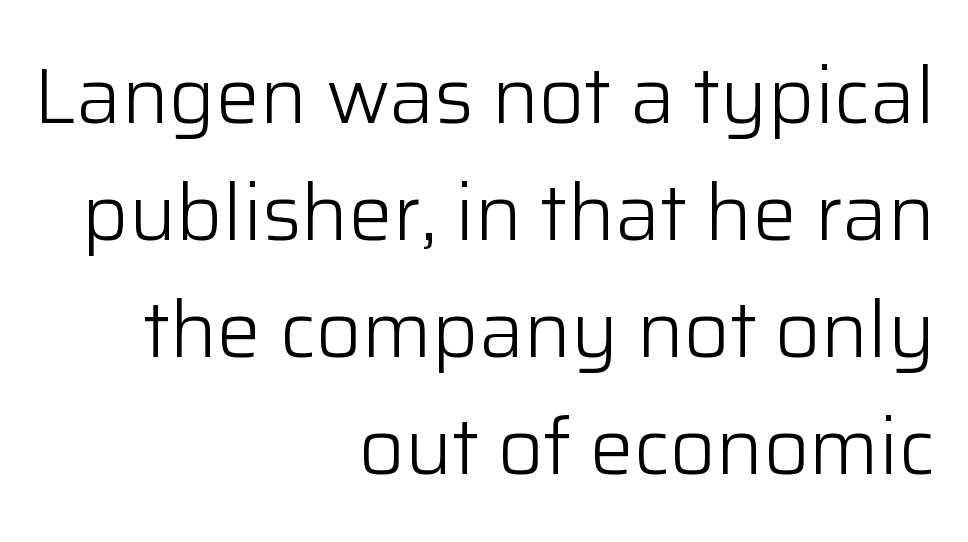
Q: Is the text bold? A: No.
Q: Is the text italic (slanted)? A: No, it is upright.
Q: Is the typeface a serif or a sans-serif typeface? A: Sans-serif.
Q: Is the text underlined? A: No.
Q: How is the paragraph aligned? A: Right-aligned.
Q: Is the spacing between letters normal or unusually wide? A: Normal.
Q: Is the spacing between lines tight, normal or loose? A: Normal.
Q: Width (condensed, normal, or wide)? A: Normal.
Q: Stroke contrast? A: Low.
Q: x-height? A: Medium.
Q: Monospaced? A: No.
